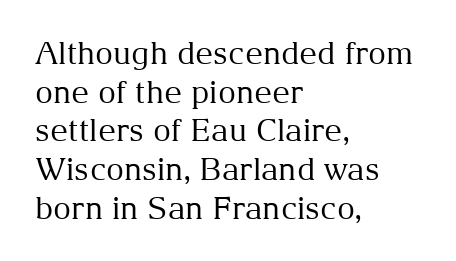
{"serif": "yes", "italic": "no", "bold": "no", "weight": "regular", "width": "normal", "stroke_contrast": "medium", "x_height": "medium", "monospaced": "no", "underline": "no", "align": "left", "line_spacing": "normal", "line_spacing_ratio": 1.25, "letter_spacing": "normal", "letter_spacing_em": 0.0, "glyph_px": 31}
